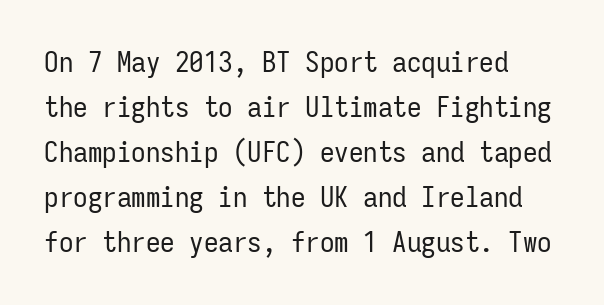
You can tell it's not italic because the verticals are truly vertical. Spacing verdict: monospaced, one width for all characters. Classification — sans serif. Horizontal alignment here is leftward, the default for most running prose. Rows of type keep a routine distance in the vertical direction. Characters follow at the spacing the type designer built in.
